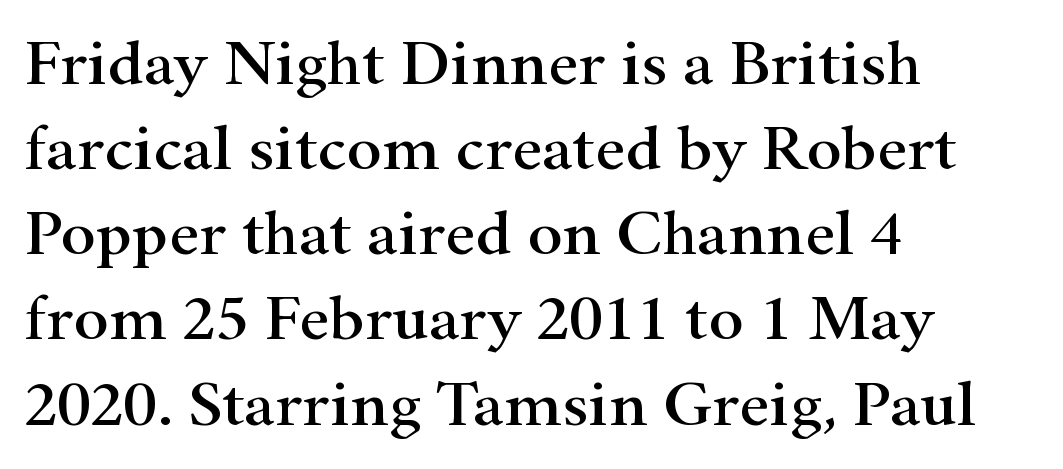
{"serif": "yes", "italic": "no", "width": "wide", "stroke_contrast": "high", "x_height": "small", "monospaced": "no", "underline": "no", "align": "left", "line_spacing": "normal", "line_spacing_ratio": 1.29, "letter_spacing": "normal", "letter_spacing_em": 0.0, "glyph_px": 66}
